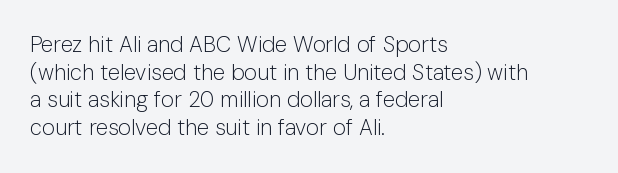
The image shows 22 px text type, upright; set left-aligned, normal line spacing (1.26x), normal letter spacing, not underlined.
